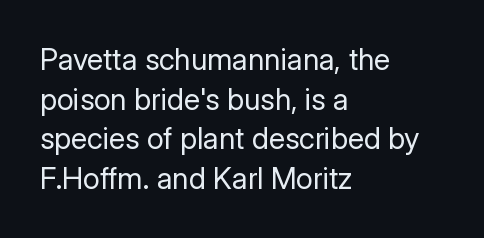
Q: Is the text bold? A: No.
Q: Is the text italic (slanted)? A: No, it is upright.
Q: Is the typeface a serif or a sans-serif typeface? A: Sans-serif.
Q: Is the text underlined? A: No.
Q: How is the paragraph aligned? A: Left-aligned.
Q: Is the spacing between letters normal or unusually wide? A: Normal.
Q: Is the spacing between lines tight, normal or loose? A: Normal.
Q: Width (condensed, normal, or wide)? A: Normal.
Q: Stroke contrast? A: Low.
Q: x-height? A: Medium.
Q: Monospaced? A: No.
